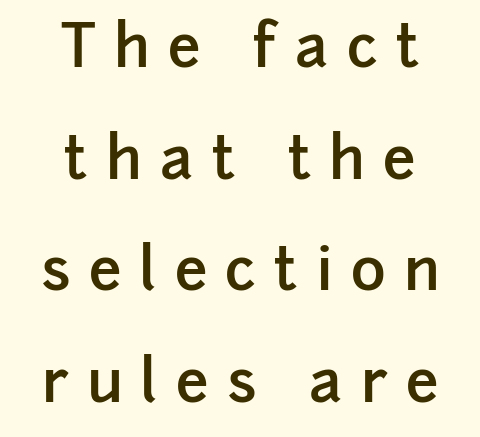
{"serif": "no", "italic": "no", "bold": "semi", "weight": "semibold", "width": "normal", "stroke_contrast": "low", "x_height": "medium", "monospaced": "no", "underline": "no", "align": "center", "line_spacing_ratio": 1.89, "letter_spacing": "wide", "letter_spacing_em": 0.31, "glyph_px": 59}
